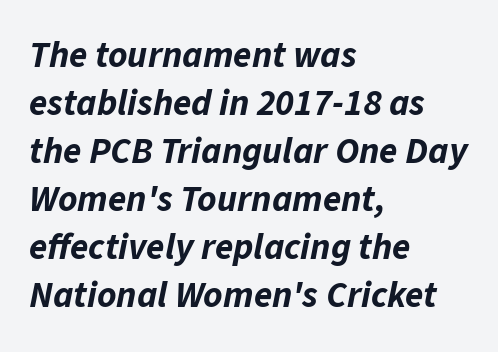
Q: Is the text bold? A: Yes.
Q: Is the text italic (slanted)? A: Yes, it leans right by about 11 degrees.
Q: Is the text underlined? A: No.
Q: How is the paragraph aligned? A: Left-aligned.
Q: Is the spacing between letters normal or unusually wide? A: Normal.
Q: Is the spacing between lines tight, normal or loose? A: Normal.
Q: Width (condensed, normal, or wide)? A: Normal.
Q: Stroke contrast? A: Low.
Q: x-height? A: Medium.
Q: Monospaced? A: No.
